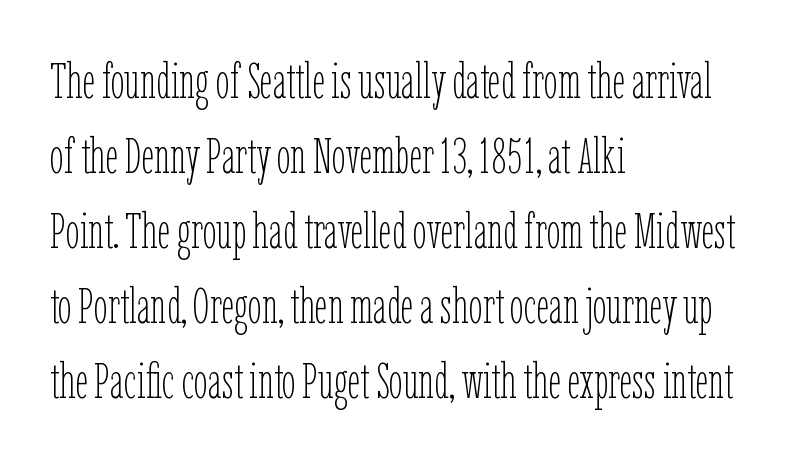
Q: Is the text bold? A: No.
Q: Is the text italic (slanted)? A: No, it is upright.
Q: Is the text underlined? A: No.
Q: How is the paragraph aligned? A: Left-aligned.
Q: Is the spacing between letters normal or unusually wide? A: Normal.
Q: Is the spacing between lines tight, normal or loose? A: Normal.
Q: Width (condensed, normal, or wide)? A: Condensed.
Q: Stroke contrast? A: Low.
Q: x-height? A: Medium.
Q: Monospaced? A: No.
